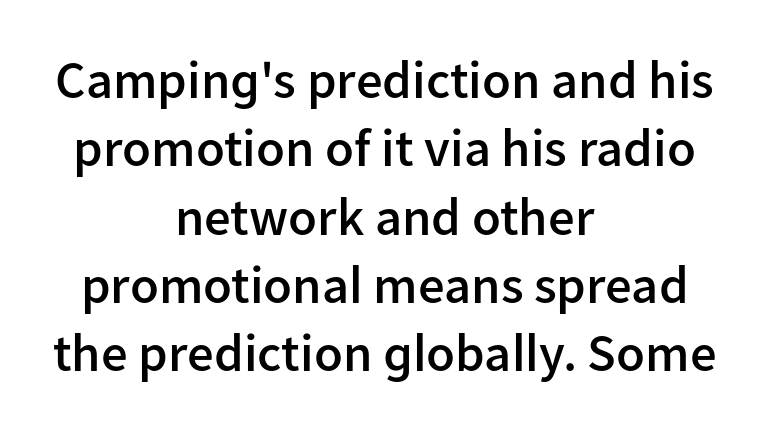
{"serif": "no", "italic": "no", "bold": "semi", "weight": "semibold", "width": "normal", "stroke_contrast": "low", "x_height": "medium", "monospaced": "no", "underline": "no", "align": "center", "line_spacing": "normal", "line_spacing_ratio": 1.29, "letter_spacing": "normal", "letter_spacing_em": 0.0, "glyph_px": 53}
